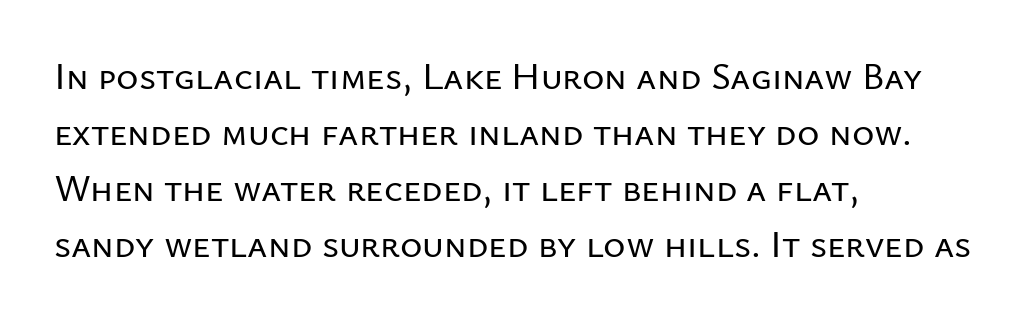
{"serif": "no", "italic": "no", "width": "normal", "stroke_contrast": "low", "x_height": "medium", "monospaced": "no", "underline": "no", "align": "left", "line_spacing": "normal", "line_spacing_ratio": 1.47, "letter_spacing": "normal", "letter_spacing_em": 0.0, "glyph_px": 38}
